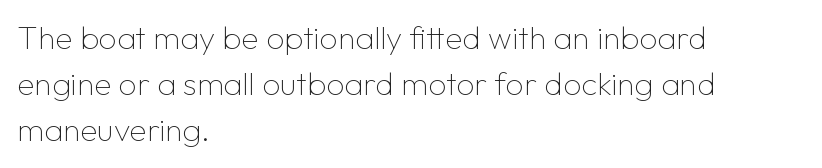
The image shows 32 px thin sans-serif type, upright; set left-aligned, normal line spacing (1.44x), normal letter spacing, not underlined; low stroke contrast and a medium x-height.
